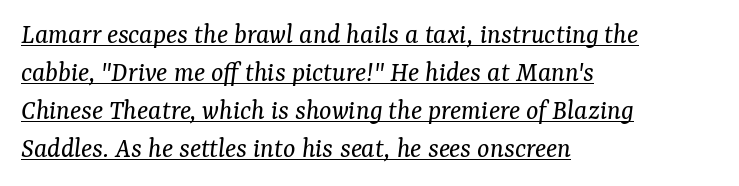
The rendering shows small feet on the letterforms — a serif design. The block of text has a typical density, with ordinary space between rows. Somebody hit Ctrl+U on this one — the words are underlined. A quiet, ordinary-to-light weight characterises the typeface.
